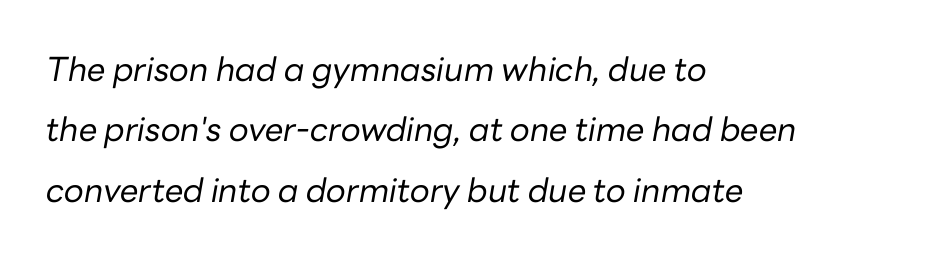
{"italic": "yes", "lean": "right", "slant_degrees": 10, "bold": "no", "weight": "regular", "width": "normal", "stroke_contrast": "low", "x_height": "medium", "monospaced": "no", "underline": "no", "align": "left", "line_spacing_ratio": 1.83, "letter_spacing": "normal", "letter_spacing_em": 0.0, "glyph_px": 33}
